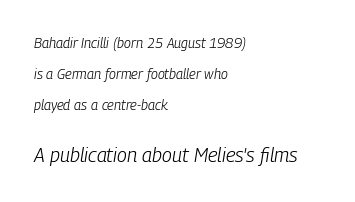
The string is rendered with underlining switched off. This sample uses plain, unmodified letter spacing. The setting favours the left margin, as ordinary paragraphs usually do. No letter is thick-stroked: the sample isn't bold. Is there much room between lines? Yes — plenty of vertical air separates them.
